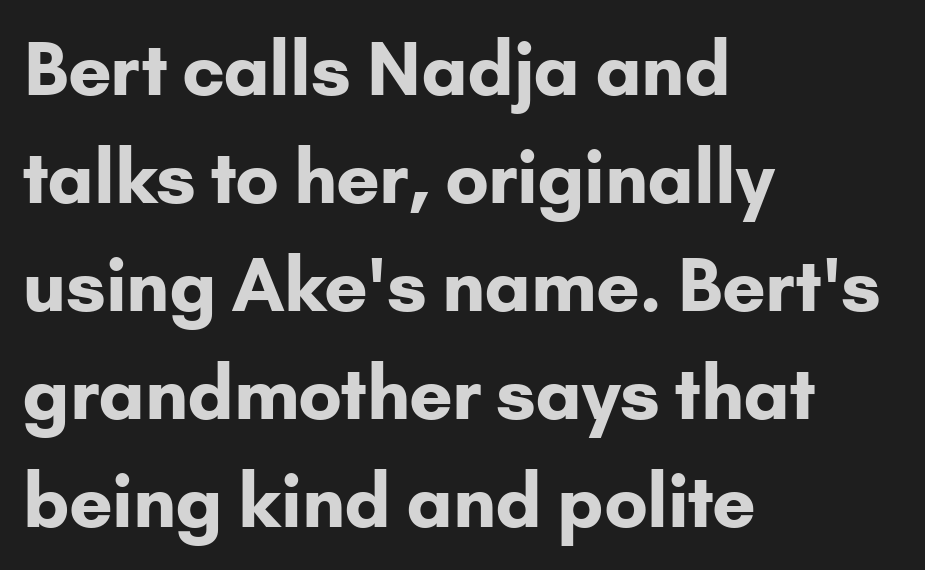
{"serif": "no", "italic": "no", "bold": "yes", "weight": "bold", "width": "normal", "stroke_contrast": "low", "x_height": "small", "monospaced": "no", "underline": "no", "align": "left", "line_spacing": "normal", "line_spacing_ratio": 1.5, "letter_spacing": "normal", "letter_spacing_em": 0.0, "glyph_px": 72}
